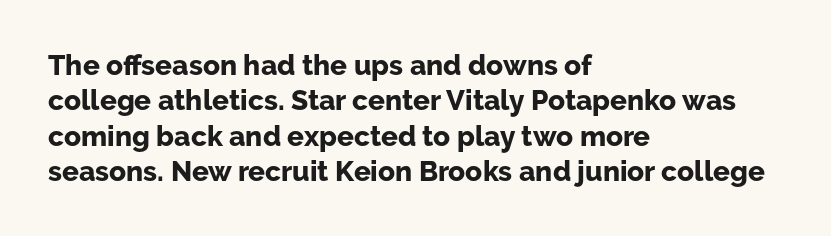
The image shows 28 px bold sans-serif type, upright; set left-aligned, normal line spacing (1.26x), normal letter spacing, not underlined; low stroke contrast and a medium x-height.
